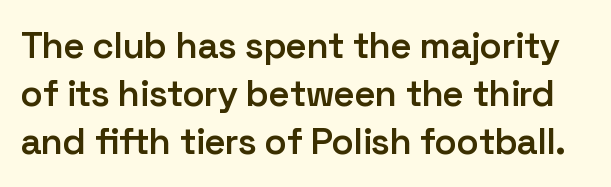
The image shows 37 px semibold sans-serif type, upright; set normal line spacing (1.3x), normal letter spacing, not underlined; low stroke contrast and a medium x-height.
